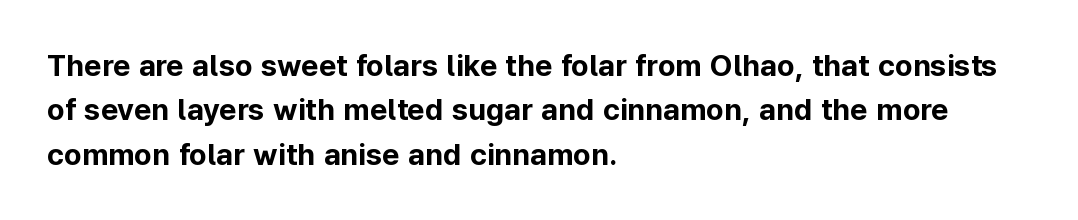
The image shows 30 px bold sans-serif type, upright; set left-aligned, normal line spacing (1.48x), normal letter spacing, not underlined; low stroke contrast and a medium x-height.
